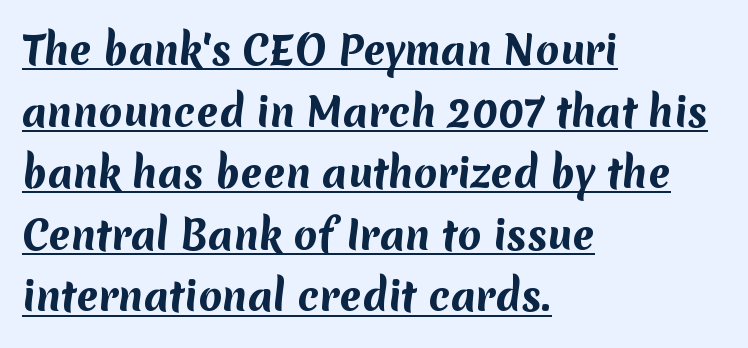
{"serif": "no", "bold": "yes", "weight": "bold", "width": "normal", "stroke_contrast": "medium", "x_height": "medium", "monospaced": "no", "underline": "yes", "align": "left", "line_spacing": "normal", "line_spacing_ratio": 1.58, "letter_spacing": "normal", "letter_spacing_em": 0.0, "glyph_px": 39}
